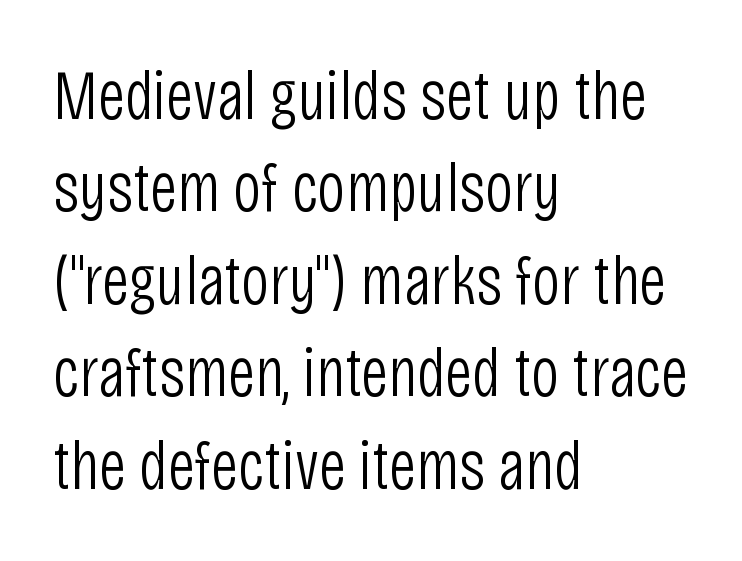
Each new line begins a customary step beneath the previous one. Summary of weight: not heavy and not bold. Each letter keeps its own natural width here, so spacing adapts to shape. The foot of each line stays bare and open. Font category for this specimen: sans-serif. Reading down the block, your eye returns to a fixed left position each line.
